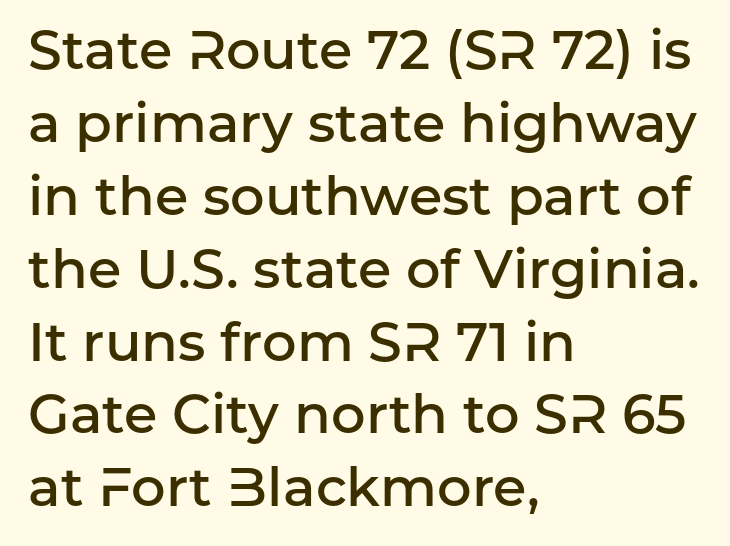
Compared with a centered layout, this one pins lines to the left instead. The typography opts for an upright posture over an oblique one. Unmarked baselines from the first word to the last. The face used here is a semibold: visibly heavier than regular, lighter than bold. Are there feet on the stems? There aren't — it's a sans. Does the leading feel generous? No, just average.
